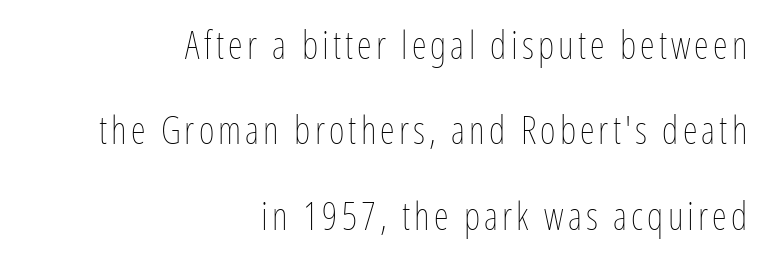
{"italic": "no", "bold": "no", "weight": "thin", "width": "condensed", "stroke_contrast": "low", "x_height": "medium", "monospaced": "no", "underline": "no", "align": "right", "line_spacing": "loose", "line_spacing_ratio": 2.25, "glyph_px": 38}
